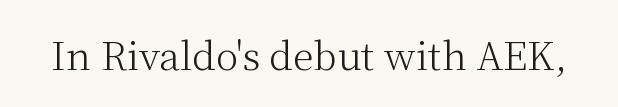
The image shows 38 px light serif type, upright; set normal letter spacing, not underlined; medium stroke contrast and a medium x-height.
